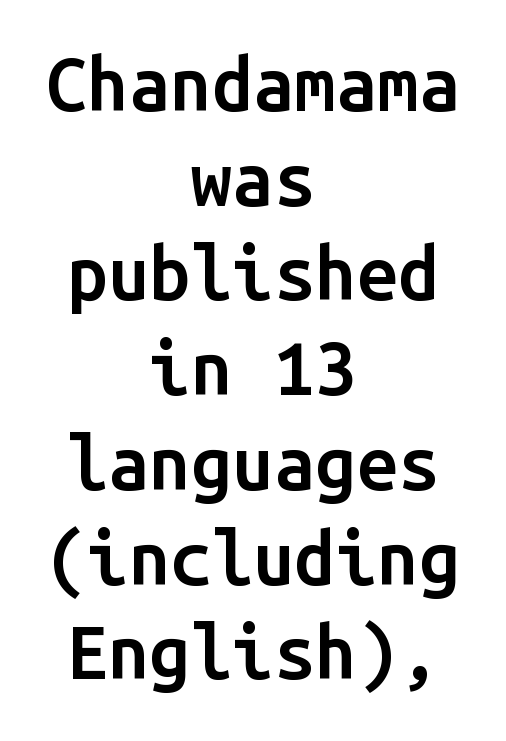
The strip under each line holds only bare page. Observe the absence of serifs on each vertical stroke in this sample. Weight check: semibold — heavier than regular, not quite bold. Horizontal alignment here is central, giving a formal, balanced look. Letter spacing: default. This sample has the even, mechanical cadence of fixed-width lettering.
